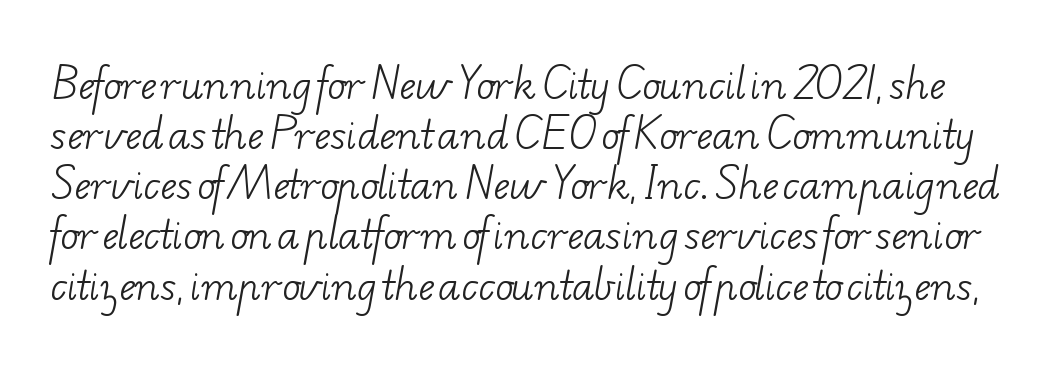
{"serif": "yes", "bold": "no", "weight": "light", "width": "wide", "stroke_contrast": "low", "x_height": "small", "monospaced": "no", "underline": "no", "line_spacing": "normal", "line_spacing_ratio": 1.32, "letter_spacing": "normal", "letter_spacing_em": 0.0, "glyph_px": 38}
